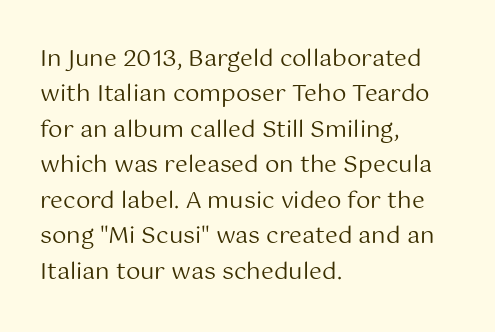
The image shows 23 px text type, upright; set left-aligned, normal line spacing (1.54x), normal letter spacing, not underlined.
